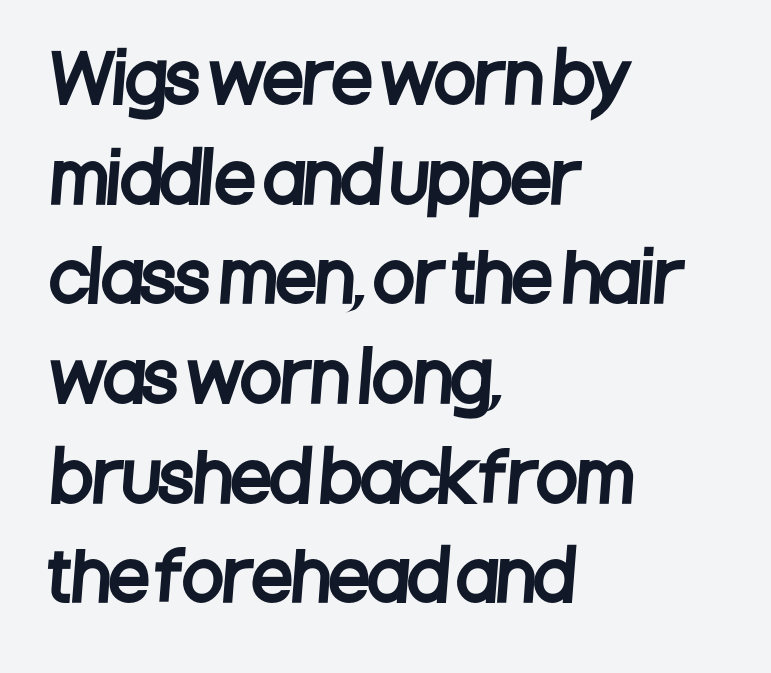
The passage shown is typed in a proportional face where columns would drift. What stands out about the letter spacing? Nothing — it is the standard amount. Font category for this specimen: sans-serif. Line spacing here is normal. Glance below the letters and you will spot only blank space. Every row of glyphs begins at an identical x-position on the left.
